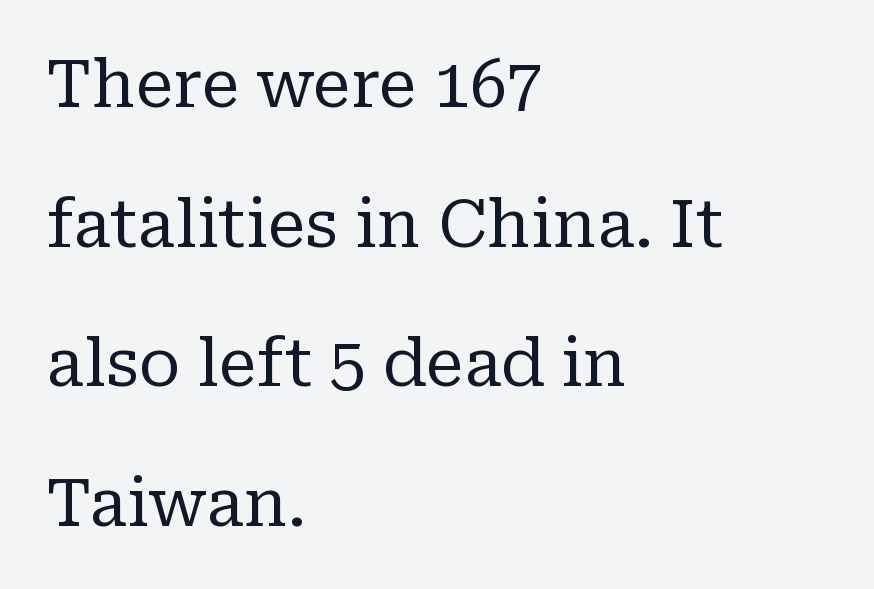
The letters advance in unequal steps, a hallmark of proportional type. This sample uses an upright cut, with every glyph sitting square on the baseline. Descenders hang freely into open space. Each stroke keeps to a modest, everyday thickness or less. Leading is clearly above the norm, producing a sparse column. Nobody touched the tracking dial on this one.
